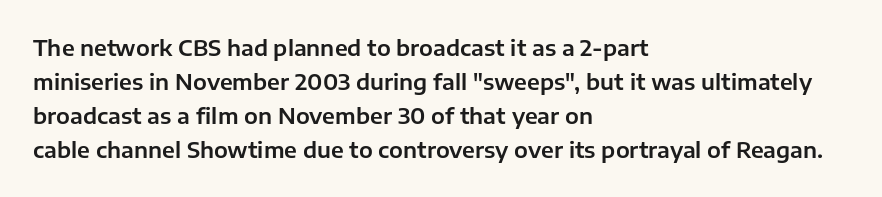
Students, observe: this is what conventionally led text looks like. This sample uses an upright cut, with every glyph sitting square on the baseline. A clean baseline with only descenders dipping below it. Each word holds together tightly as a unit, with standard inter-letter gaps.
